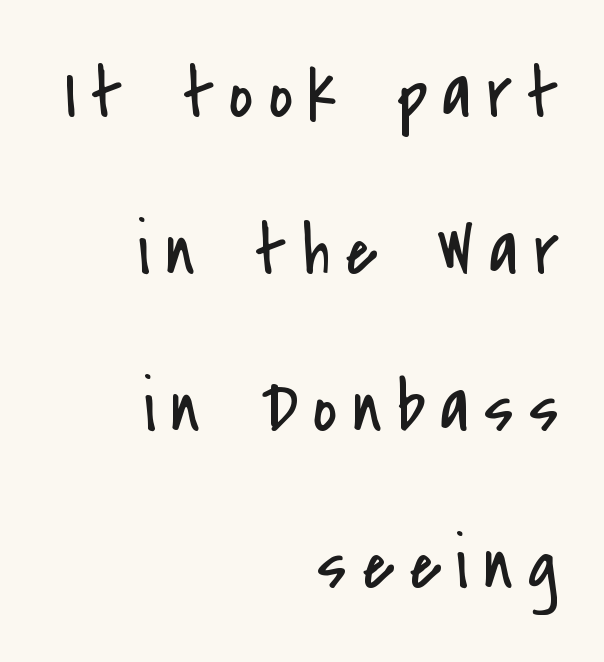
Q: Is the text bold? A: No.
Q: Is the text italic (slanted)? A: No, it is upright.
Q: Is the typeface a serif or a sans-serif typeface? A: Sans-serif.
Q: Is the text underlined? A: No.
Q: How is the paragraph aligned? A: Right-aligned.
Q: Is the spacing between letters normal or unusually wide? A: Unusually wide.
Q: Is the spacing between lines tight, normal or loose? A: Loose.
Q: Width (condensed, normal, or wide)? A: Condensed.
Q: Stroke contrast? A: Low.
Q: x-height? A: Small.
Q: Monospaced? A: No.
